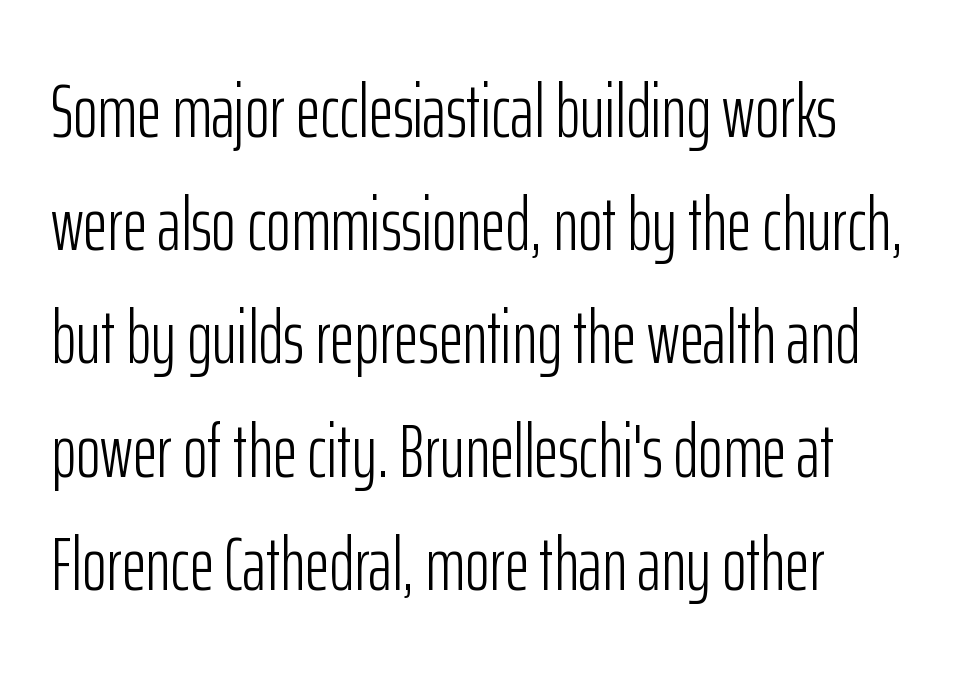
The rendering uses natural spacing where letterforms have individual widths. The cut favours lightness, reaching ordinary text weight at its darkest. The passage shown stacks its lines at a standard gap. A sans-serif font was chosen for this passage.
